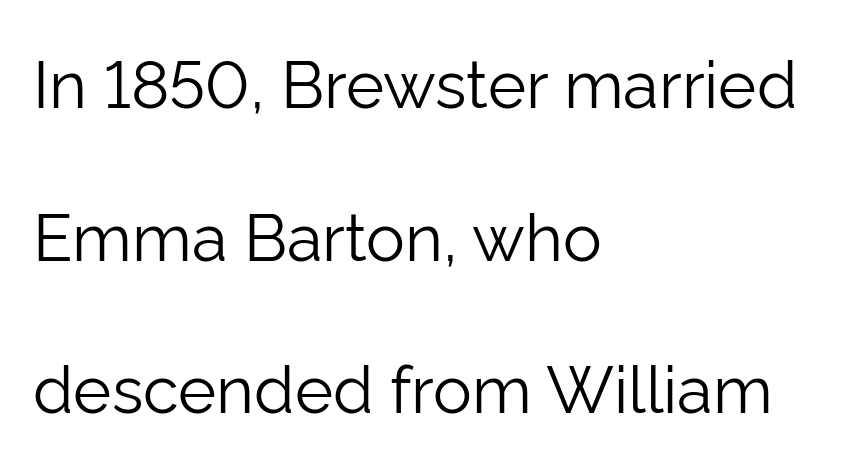
The font is comparable to plain body text, perhaps lighter. What's the leading like? Stretched, with rows far apart. The string is rendered with underlining switched off. Layout note: lines flush left. Nope, not italic — everything's standing straight.
